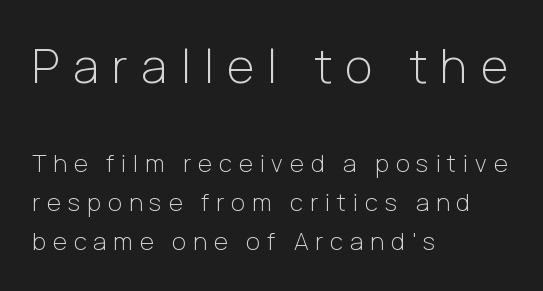
Q: Is the text bold? A: No.
Q: Is the text italic (slanted)? A: No, it is upright.
Q: Is the typeface a serif or a sans-serif typeface? A: Sans-serif.
Q: Is the text underlined? A: No.
Q: How is the paragraph aligned? A: Left-aligned.
Q: Is the spacing between letters normal or unusually wide? A: Unusually wide.
Q: Is the spacing between lines tight, normal or loose? A: Normal.
Q: Which block of text is set in a larger size, the first (top) or the second (bottom)? A: The first (top) one.
Q: Width (condensed, normal, or wide)? A: Normal.
Q: Stroke contrast? A: Low.
Q: x-height? A: Medium.
Q: Monospaced? A: No.
